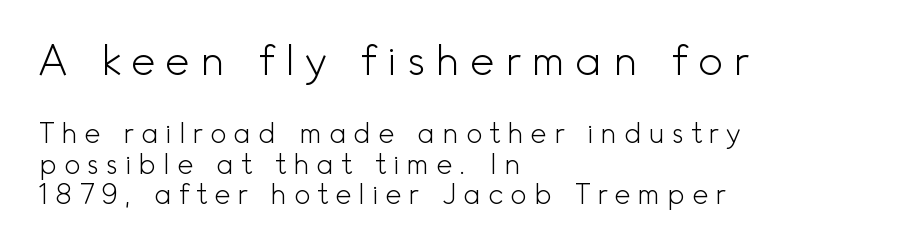
Q: Is the text bold? A: No.
Q: Is the text italic (slanted)? A: No, it is upright.
Q: Is the typeface a serif or a sans-serif typeface? A: Sans-serif.
Q: Is the text underlined? A: No.
Q: How is the paragraph aligned? A: Left-aligned.
Q: Is the spacing between letters normal or unusually wide? A: Unusually wide.
Q: Is the spacing between lines tight, normal or loose? A: Tight.
Q: Which block of text is set in a larger size, the first (top) or the second (bottom)? A: The first (top) one.
Q: Width (condensed, normal, or wide)? A: Normal.
Q: x-height? A: Small.
Q: Monospaced? A: No.
